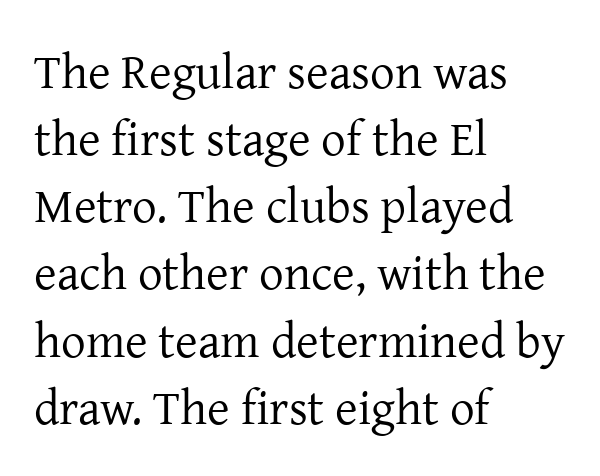
The image shows 49 px regular-weight serif type, upright; set left-aligned, normal line spacing (1.37x), normal letter spacing, not underlined; low stroke contrast and a medium x-height.
